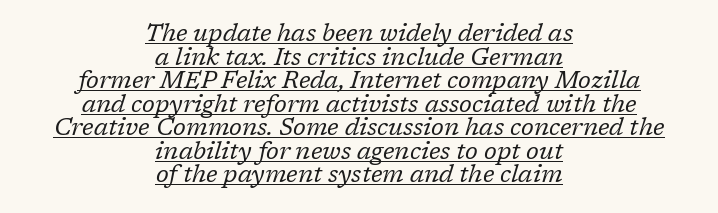
The image shows 24 px text type, italic (leaning right); set centered, tight line spacing (0.98x), normal letter spacing, underlined.
